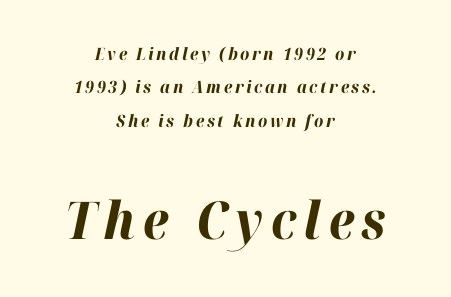
Q: Is the text bold? A: Yes.
Q: Is the text italic (slanted)? A: Yes, it leans right by about 12 degrees.
Q: Is the text underlined? A: No.
Q: How is the paragraph aligned? A: Centered.
Q: Is the spacing between lines tight, normal or loose? A: Loose.
Q: Which block of text is set in a larger size, the first (top) or the second (bottom)? A: The second (bottom) one.
Q: Width (condensed, normal, or wide)? A: Normal.
Q: Stroke contrast? A: High.
Q: x-height? A: Medium.
Q: Monospaced? A: No.
